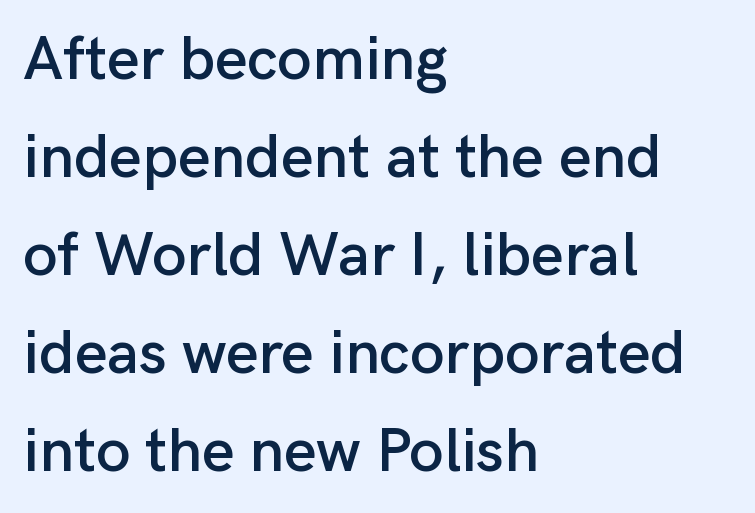
Q: Is the text italic (slanted)? A: No, it is upright.
Q: Is the typeface a serif or a sans-serif typeface? A: Sans-serif.
Q: Is the text underlined? A: No.
Q: How is the paragraph aligned? A: Left-aligned.
Q: Is the spacing between letters normal or unusually wide? A: Normal.
Q: Is the spacing between lines tight, normal or loose? A: Normal.
Q: Width (condensed, normal, or wide)? A: Normal.
Q: Stroke contrast? A: Low.
Q: x-height? A: Medium.
Q: Monospaced? A: No.
